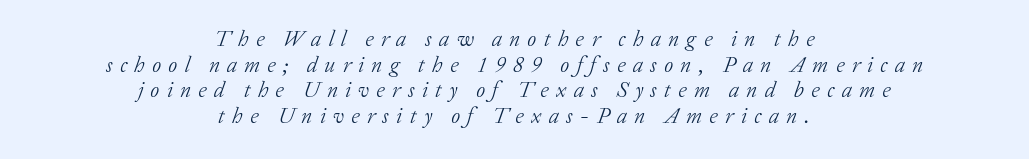
The image shows 22 px text type, italic (leaning right); set centered, line spacing 1.17x, unusually wide letter spacing (+0.33 em), not underlined.
